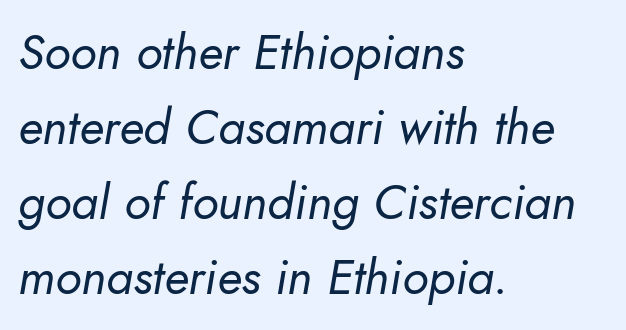
{"italic": "yes", "lean": "right", "slant_degrees": 10, "bold": "no", "weight": "regular", "width": "normal", "stroke_contrast": "low", "x_height": "small", "monospaced": "no", "underline": "no", "align": "left", "line_spacing": "normal", "line_spacing_ratio": 1.53, "letter_spacing": "normal", "letter_spacing_em": 0.0, "glyph_px": 49}
